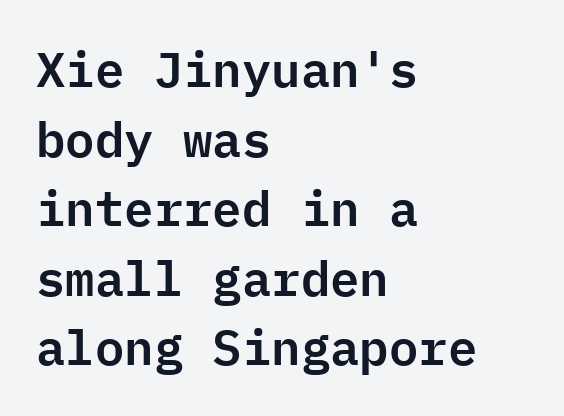
{"serif": "no", "italic": "no", "width": "normal", "stroke_contrast": "low", "x_height": "medium", "monospaced": "yes", "underline": "no", "align": "left", "line_spacing": "normal", "line_spacing_ratio": 1.42, "letter_spacing": "normal", "letter_spacing_em": 0.0, "glyph_px": 49}
